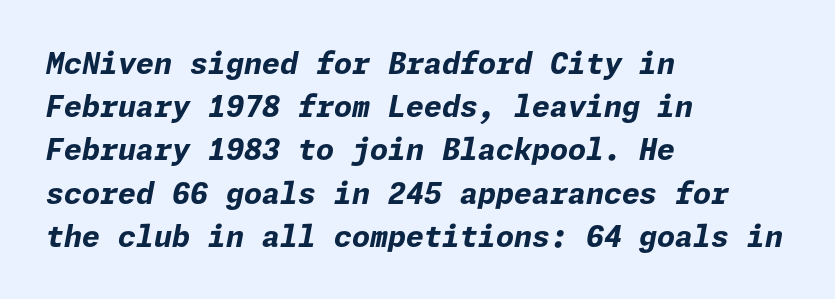
Q: Is the text bold? A: Yes.
Q: Is the text italic (slanted)? A: Yes, it leans right by about 11 degrees.
Q: Is the text underlined? A: No.
Q: How is the paragraph aligned? A: Left-aligned.
Q: Is the spacing between letters normal or unusually wide? A: Normal.
Q: Is the spacing between lines tight, normal or loose? A: Normal.
Q: Width (condensed, normal, or wide)? A: Normal.
Q: Stroke contrast? A: Low.
Q: x-height? A: Medium.
